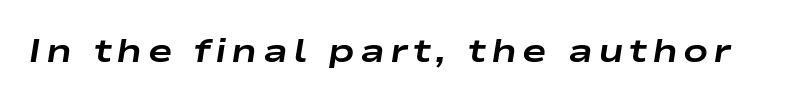
The image shows 33 px bold, wide type, italic (leaning right); set not underlined; low stroke contrast and a medium x-height.
